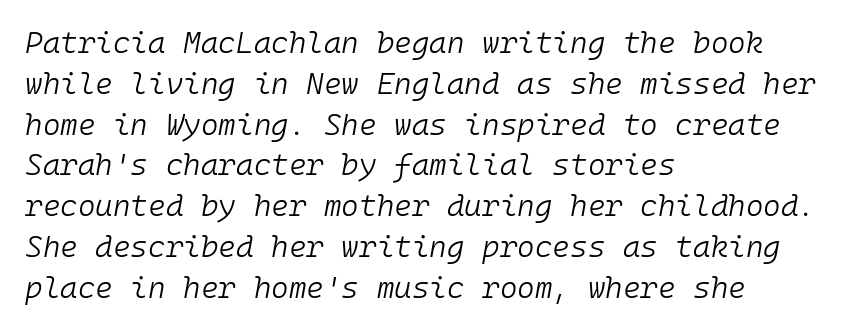
{"italic": "yes", "lean": "right", "slant_degrees": 10, "bold": "no", "weight": "light", "width": "normal", "stroke_contrast": "low", "x_height": "medium", "monospaced": "yes", "underline": "no", "align": "left", "line_spacing": "normal", "line_spacing_ratio": 1.36, "letter_spacing": "normal", "letter_spacing_em": 0.0, "glyph_px": 30}
